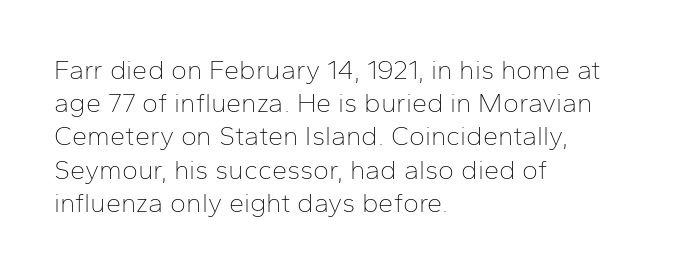
The image shows 27 px text type, upright; set left-aligned, line spacing 1.23x, normal letter spacing, not underlined.
